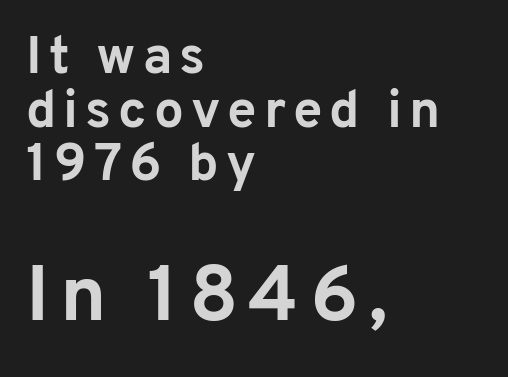
Q: Is the text bold? A: Yes.
Q: Is the text italic (slanted)? A: No, it is upright.
Q: Is the typeface a serif or a sans-serif typeface? A: Sans-serif.
Q: Is the text underlined? A: No.
Q: How is the paragraph aligned? A: Left-aligned.
Q: Is the spacing between lines tight, normal or loose? A: Tight.
Q: Which block of text is set in a larger size, the first (top) or the second (bottom)? A: The second (bottom) one.
Q: Width (condensed, normal, or wide)? A: Normal.
Q: Stroke contrast? A: Low.
Q: x-height? A: Medium.
Q: Monospaced? A: No.
